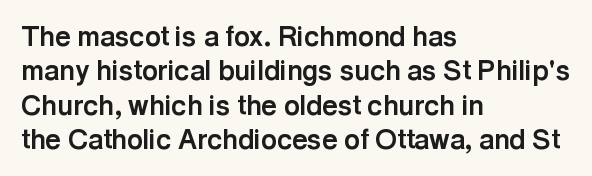
The image shows 27 px bold type, upright; set left-aligned, normal line spacing (1.27x), normal letter spacing, not underlined.
